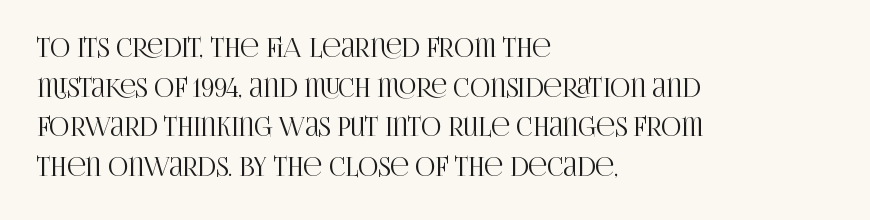
Words appear dense and cohesive because spacing is normal. Italic? Not at all — the glyphs are vertical. Horizontally, the lines are justified to the leading edge only. Leading matches the norm, producing a regular column. Each row of text sits above clean, open space.
